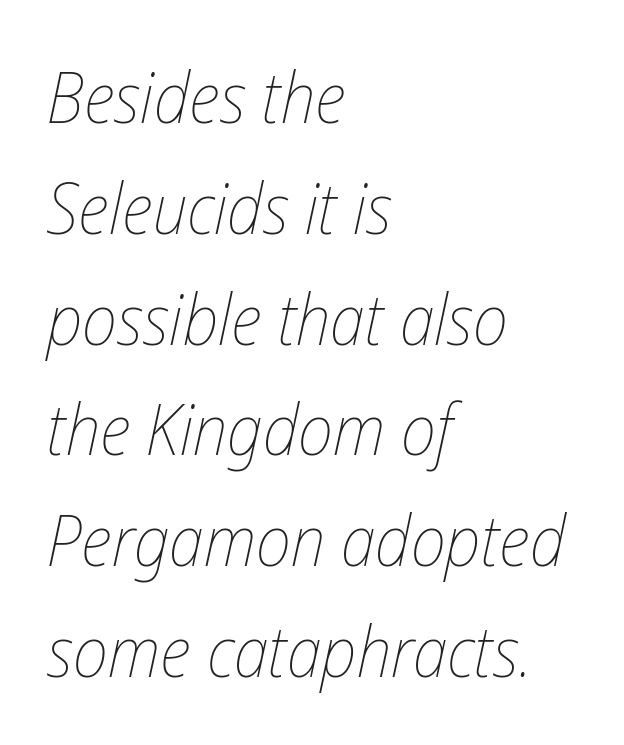
Q: Is the text bold? A: No.
Q: Is the text italic (slanted)? A: Yes, it leans right by about 12 degrees.
Q: Is the text underlined? A: No.
Q: How is the paragraph aligned? A: Left-aligned.
Q: Is the spacing between letters normal or unusually wide? A: Normal.
Q: Is the spacing between lines tight, normal or loose? A: Normal.
Q: Width (condensed, normal, or wide)? A: Condensed.
Q: Stroke contrast? A: Low.
Q: x-height? A: Medium.
Q: Monospaced? A: No.
